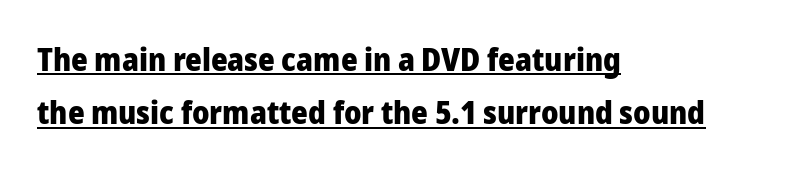
What kind of face is this? One without serifs — a sans. One-word summary of the alignment: left. The block of text has a typical density, with ordinary space between rows. This is the regular roman posture of the typeface. The strokes are fattened all the way to bold. No extra tracking has been applied to these lines.
